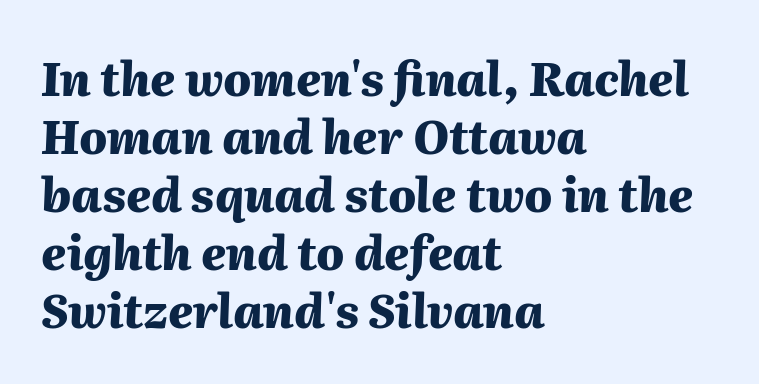
Q: Is the text bold? A: Yes.
Q: Is the text italic (slanted)? A: Yes, it leans right by about 2 degrees.
Q: Is the text underlined? A: No.
Q: How is the paragraph aligned? A: Left-aligned.
Q: Is the spacing between letters normal or unusually wide? A: Normal.
Q: Is the spacing between lines tight, normal or loose? A: Normal.
Q: Width (condensed, normal, or wide)? A: Normal.
Q: Stroke contrast? A: Medium.
Q: x-height? A: Medium.
Q: Monospaced? A: No.
